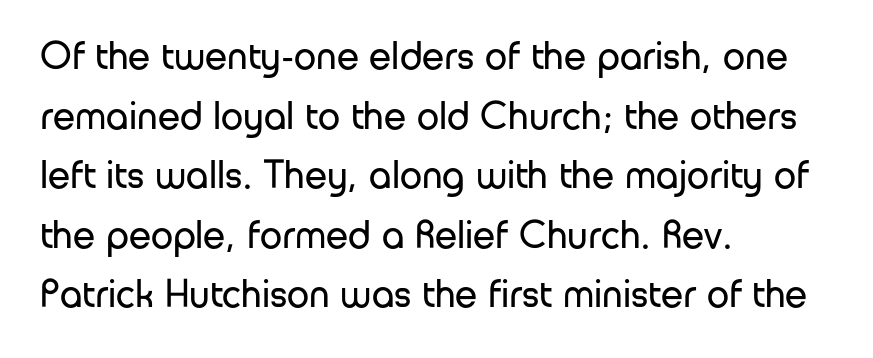
Grotesque or geometric, the face here clearly has no serifs. Does the copy run flush right? No — it runs flush left. Does the lettering tilt? It doesn't — this is upright. The line-height multiplier appears to be the usual default.
